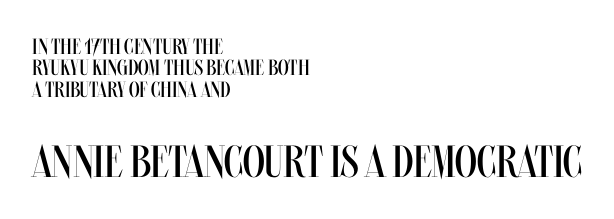
Q: Is the text bold? A: No.
Q: Is the text italic (slanted)? A: No, it is upright.
Q: Is the text underlined? A: No.
Q: How is the paragraph aligned? A: Left-aligned.
Q: Is the spacing between letters normal or unusually wide? A: Normal.
Q: Is the spacing between lines tight, normal or loose? A: Tight.
Q: Which block of text is set in a larger size, the first (top) or the second (bottom)? A: The second (bottom) one.
Q: Width (condensed, normal, or wide)? A: Condensed.
Q: Stroke contrast? A: Medium.
Q: x-height? A: Large.
Q: Monospaced? A: No.
